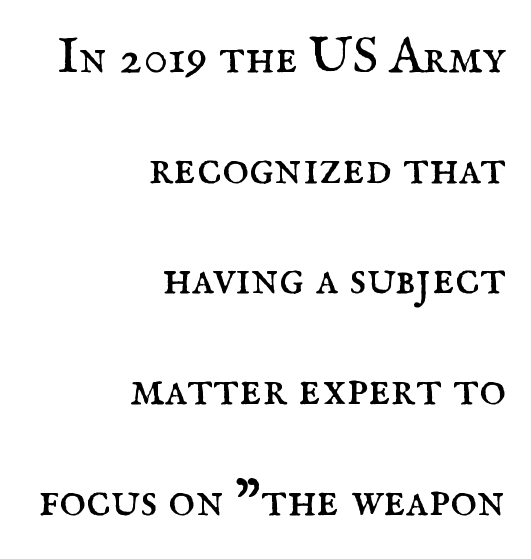
{"serif": "yes", "italic": "no", "bold": "no", "weight": "regular", "width": "normal", "stroke_contrast": "medium", "x_height": "small", "monospaced": "no", "underline": "no", "align": "right", "line_spacing": "loose", "line_spacing_ratio": 2.17, "letter_spacing": "normal", "letter_spacing_em": 0.0, "glyph_px": 51}
